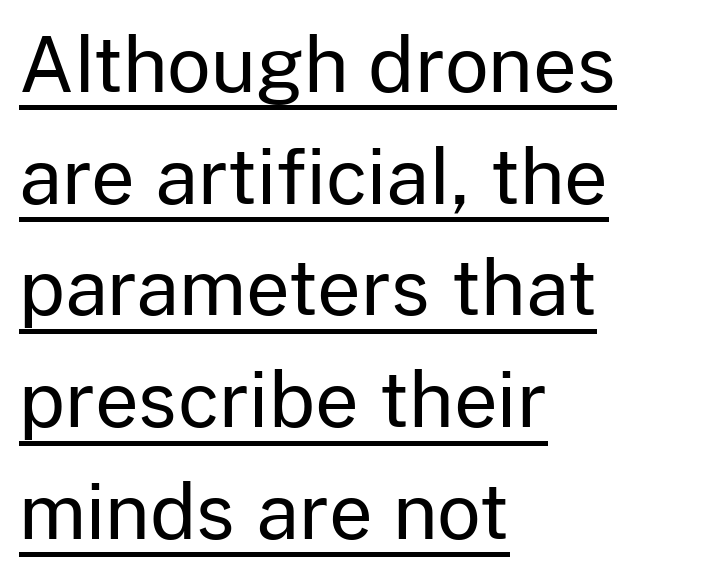
The image shows 76 px regular-weight sans-serif type, upright; set left-aligned, normal line spacing (1.47x), normal letter spacing, underlined; low stroke contrast and a medium x-height.
